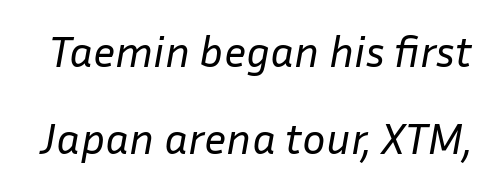
The image shows 44 px regular-weight type, italic (leaning right); set loose line spacing (1.97x), normal letter spacing, not underlined; low stroke contrast and a medium x-height.
